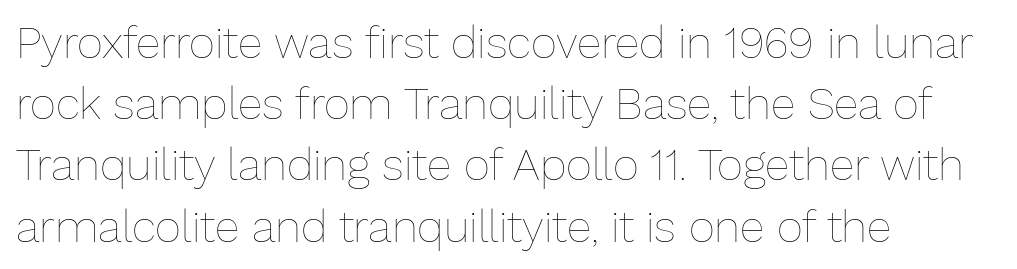
The image shows 45 px thin type, upright; set left-aligned, normal line spacing (1.36x), normal letter spacing, not underlined; low stroke contrast and a medium x-height.
